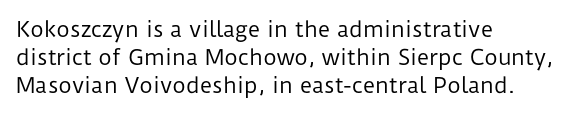
Visually the block forms a straight wall on the left and a jagged coastline on the right. Style check: upright. Bold? No — there's no thickening of the strokes. Notice how descenders clear the ascenders below comfortably — that's standard leading. Each word holds together tightly as a unit, with standard inter-letter gaps.
